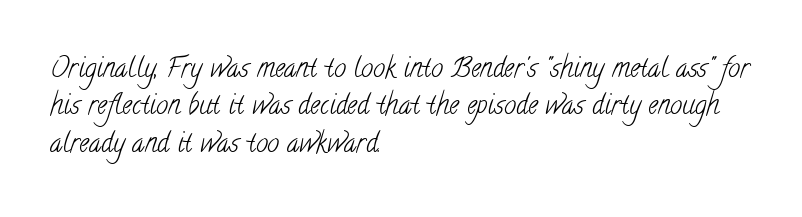
Q: Is the text bold? A: No.
Q: Is the text underlined? A: No.
Q: How is the paragraph aligned? A: Left-aligned.
Q: Is the spacing between letters normal or unusually wide? A: Normal.
Q: Is the spacing between lines tight, normal or loose? A: Normal.
